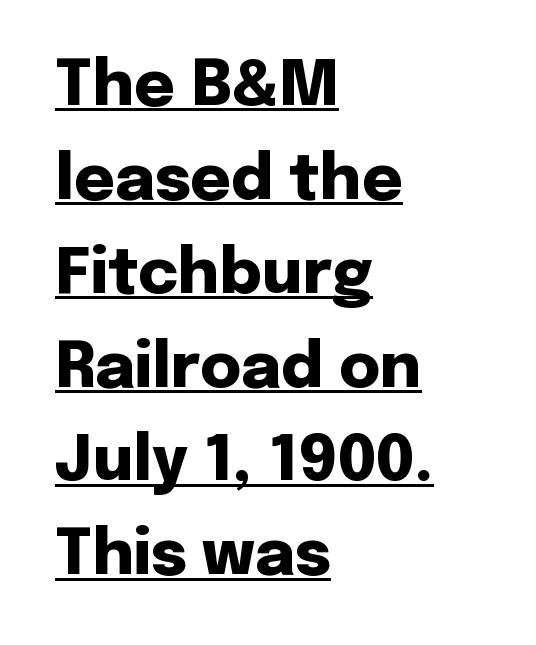
Q: Is the text bold? A: Yes.
Q: Is the text italic (slanted)? A: No, it is upright.
Q: Is the typeface a serif or a sans-serif typeface? A: Sans-serif.
Q: Is the text underlined? A: Yes.
Q: How is the paragraph aligned? A: Left-aligned.
Q: Is the spacing between letters normal or unusually wide? A: Normal.
Q: Is the spacing between lines tight, normal or loose? A: Normal.
Q: Width (condensed, normal, or wide)? A: Normal.
Q: Stroke contrast? A: Low.
Q: x-height? A: Medium.
Q: Monospaced? A: No.
